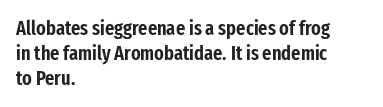
{"italic": "no", "underline": "no", "align": "left", "line_spacing_ratio": 1.24, "letter_spacing": "normal", "letter_spacing_em": 0.0, "glyph_px": 20}
